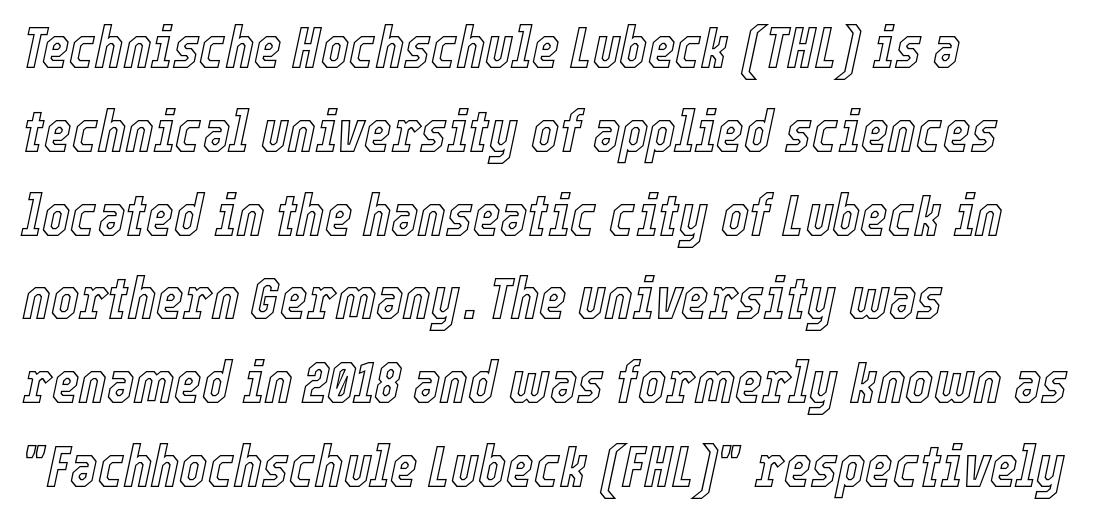
{"italic": "yes", "lean": "right", "slant_degrees": 12, "width": "condensed", "x_height": "medium", "monospaced": "no", "underline": "no", "align": "left", "line_spacing": "normal", "line_spacing_ratio": 1.42, "letter_spacing": "normal", "letter_spacing_em": 0.0, "glyph_px": 59}
